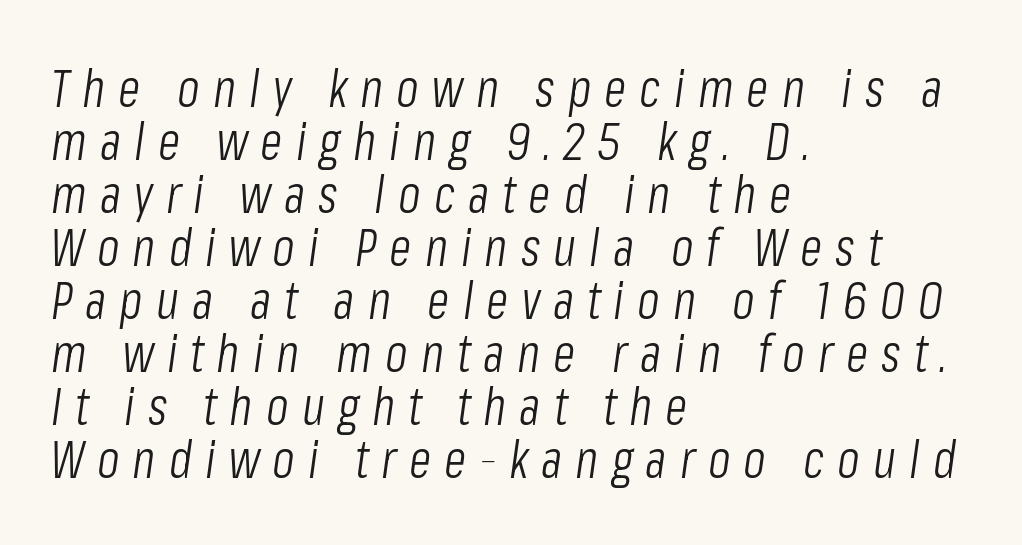
The image shows 52 px light, condensed type, italic (leaning right); set left-aligned, tight line spacing (1.02x), unusually wide letter spacing (+0.25 em), not underlined; low stroke contrast and a medium x-height.
